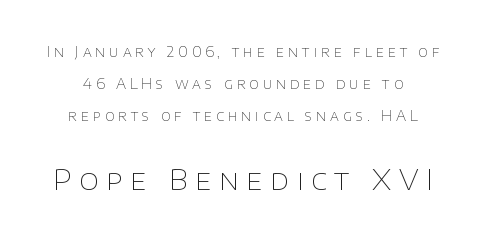
Q: Is the text bold? A: No.
Q: Is the text italic (slanted)? A: No, it is upright.
Q: Is the typeface a serif or a sans-serif typeface? A: Sans-serif.
Q: Is the text underlined? A: No.
Q: Is the spacing between letters normal or unusually wide? A: Unusually wide.
Q: Is the spacing between lines tight, normal or loose? A: Loose.
Q: Which block of text is set in a larger size, the first (top) or the second (bottom)? A: The second (bottom) one.
Q: Width (condensed, normal, or wide)? A: Normal.
Q: Stroke contrast? A: Low.
Q: x-height? A: Large.
Q: Monospaced? A: No.
